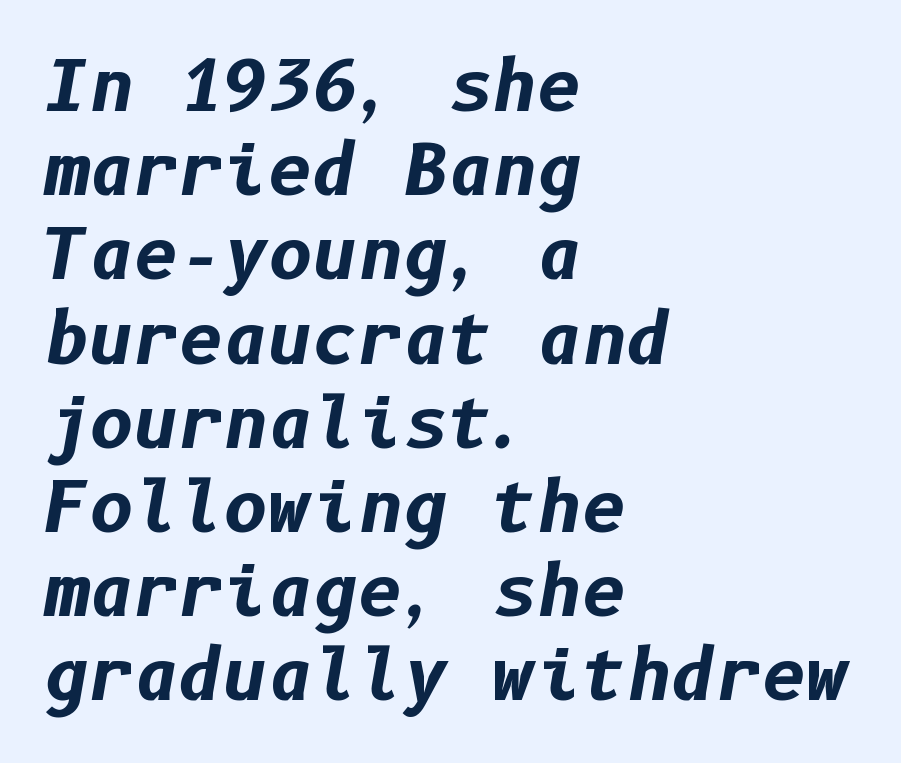
{"italic": "yes", "lean": "right", "slant_degrees": 10, "bold": "yes", "weight": "bold", "width": "normal", "stroke_contrast": "low", "x_height": "medium", "underline": "no", "align": "left", "line_spacing_ratio": 1.22, "letter_spacing": "normal", "letter_spacing_em": 0.0, "glyph_px": 69}
